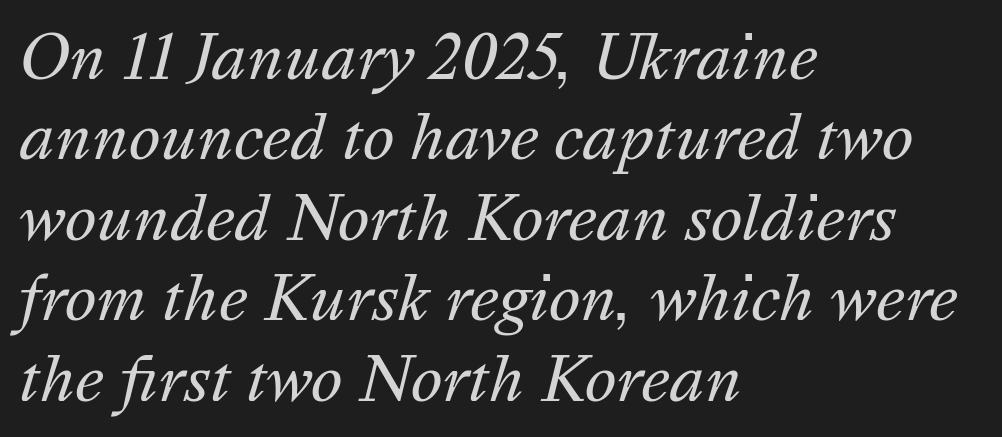
The image shows 60 px regular-weight type, italic (leaning right); set left-aligned, normal line spacing (1.34x), normal letter spacing, not underlined; medium stroke contrast and a medium x-height.
